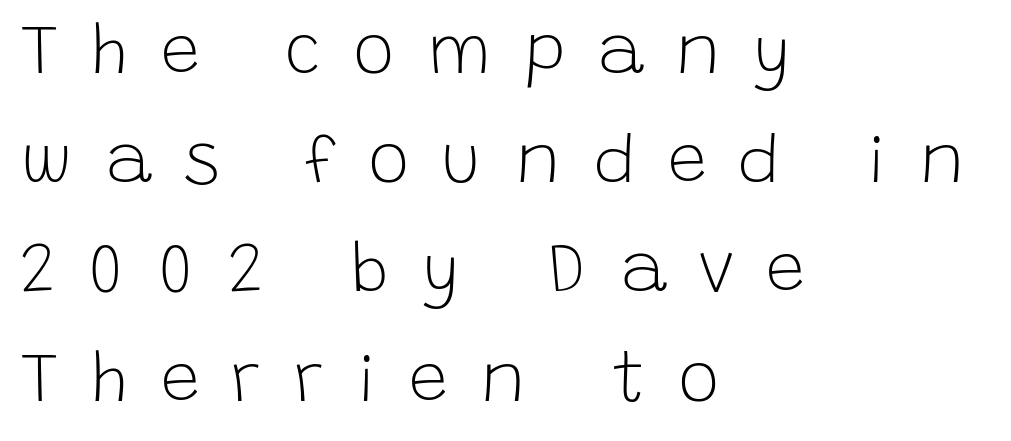
{"serif": "no", "italic": "no", "bold": "no", "weight": "light", "width": "normal", "stroke_contrast": "low", "x_height": "large", "monospaced": "no", "underline": "no", "align": "left", "line_spacing": "normal", "line_spacing_ratio": 1.56, "letter_spacing": "wide", "letter_spacing_em": 0.46, "glyph_px": 70}
